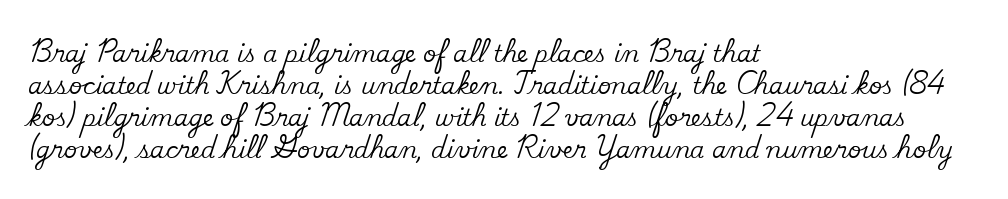
{"underline": "no", "align": "left", "line_spacing": "normal", "line_spacing_ratio": 1.39, "letter_spacing": "normal", "letter_spacing_em": 0.0, "glyph_px": 23}
